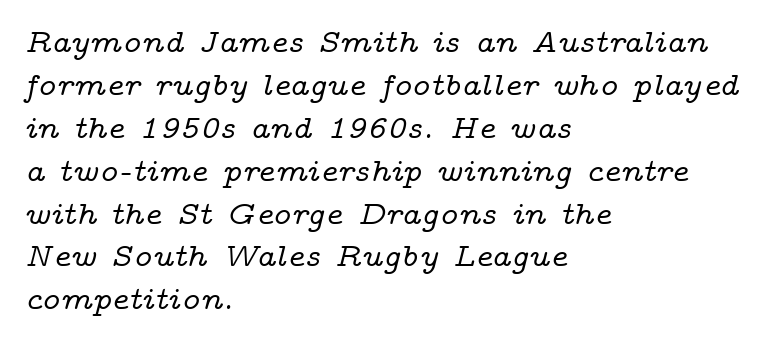
In terms of posture, this sample is oblique. Students, observe: this is what conventionally led text looks like. The text was rendered using a seriffed face with decorative stroke endings. The rendering uses natural spacing where letterforms have individual widths. Honestly, there is no underline to notice here at all. What stands out about the letter spacing? Nothing — it is the standard amount.
